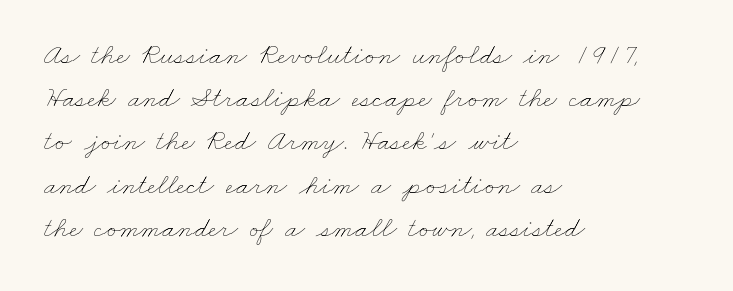
The image shows 29 px thin, wide type; set left-aligned, normal line spacing (1.49x), normal letter spacing, not underlined; low stroke contrast and a small x-height.
